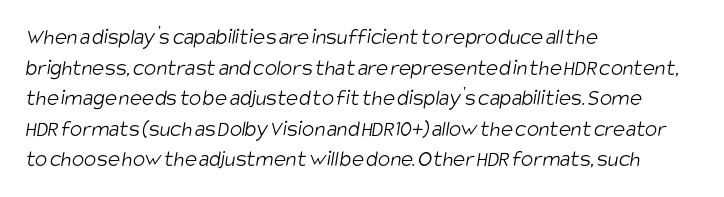
Q: Is the text bold? A: No.
Q: Is the text underlined? A: No.
Q: How is the paragraph aligned? A: Left-aligned.
Q: Is the spacing between letters normal or unusually wide? A: Normal.
Q: Is the spacing between lines tight, normal or loose? A: Normal.
